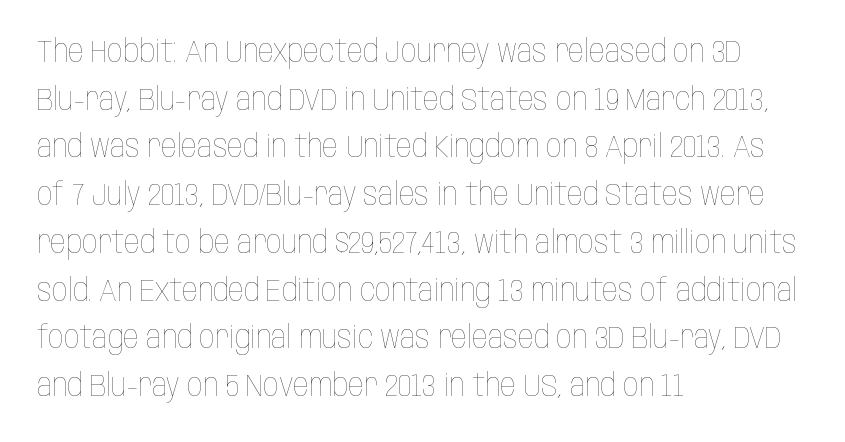
{"italic": "no", "bold": "no", "weight": "thin", "width": "condensed", "stroke_contrast": "low", "x_height": "large", "monospaced": "no", "underline": "no", "align": "left", "line_spacing": "normal", "line_spacing_ratio": 1.54, "letter_spacing": "normal", "letter_spacing_em": 0.0, "glyph_px": 31}
